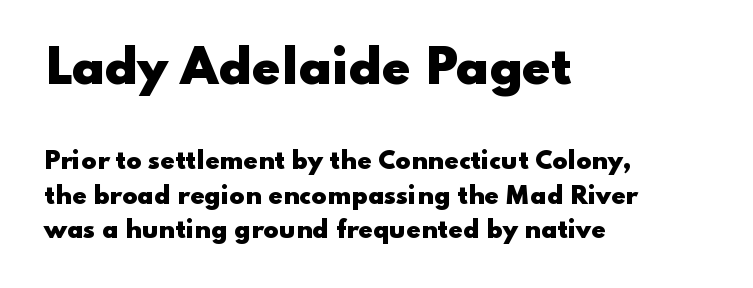
The image shows 46 px heavy, wide sans-serif type, upright; set left-aligned, normal line spacing (1.49x), normal letter spacing, not underlined; the first (top) block is 2.0x larger; low stroke contrast and a small x-height.
